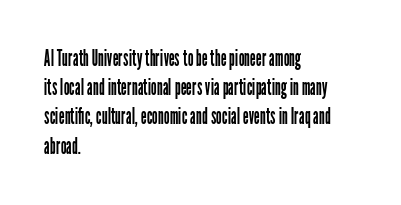
The image shows 23 px text type, upright; set left-aligned, normal line spacing (1.27x), normal letter spacing, not underlined.
